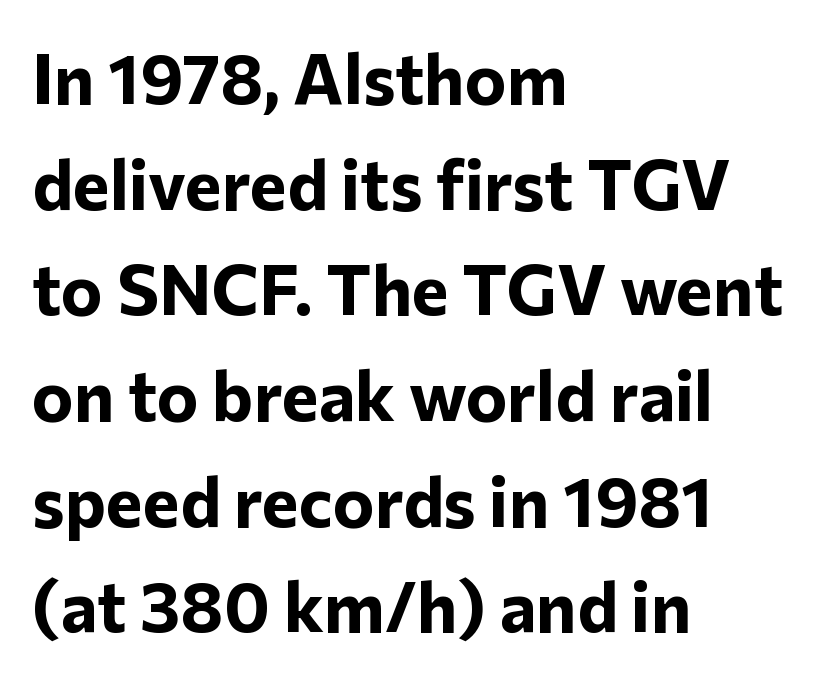
The image shows 70 px bold sans-serif type, upright; set left-aligned, normal line spacing (1.51x), normal letter spacing, not underlined; low stroke contrast and a medium x-height.
